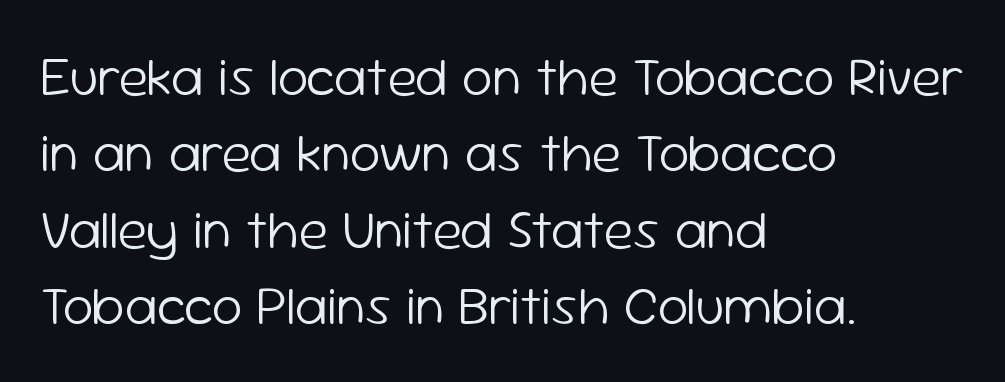
The image shows 55 px light sans-serif type, upright; set left-aligned, normal line spacing (1.39x), normal letter spacing, not underlined; low stroke contrast and a medium x-height.
